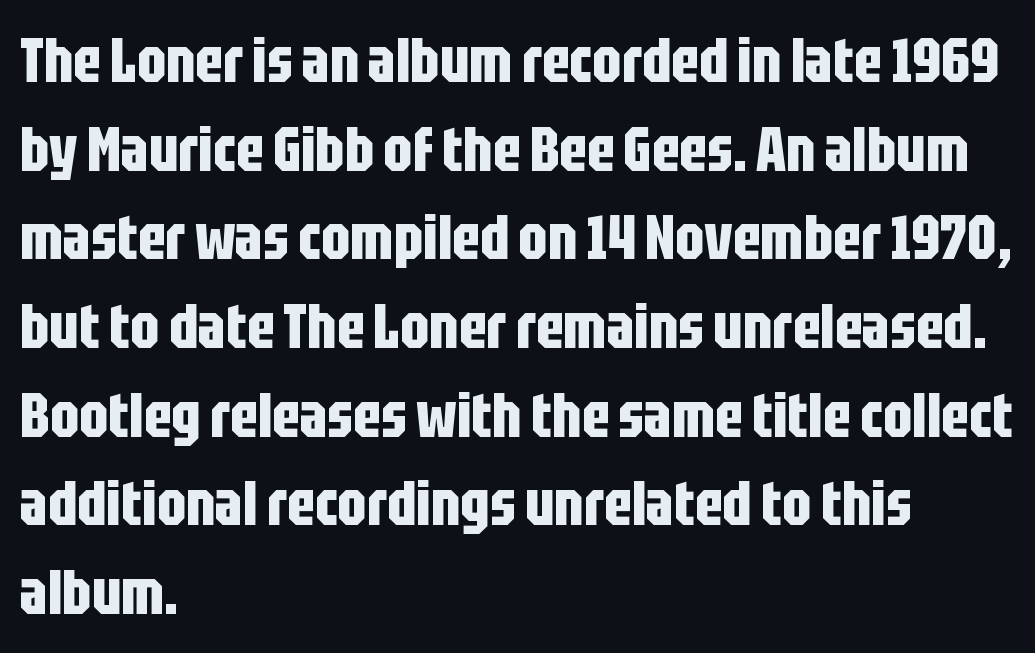
The image shows 62 px bold, condensed sans-serif type, upright; set left-aligned, normal line spacing (1.43x), normal letter spacing, not underlined; low stroke contrast and a large x-height.
